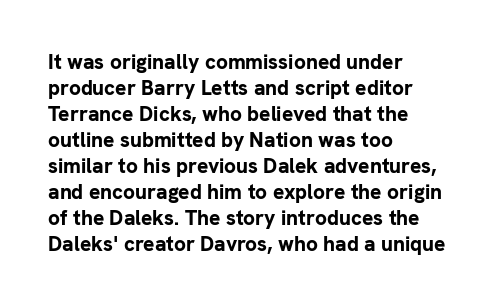
{"italic": "no", "bold": "yes", "underline": "no", "align": "left", "line_spacing_ratio": 1.24, "letter_spacing": "normal", "letter_spacing_em": 0.0, "glyph_px": 21}
